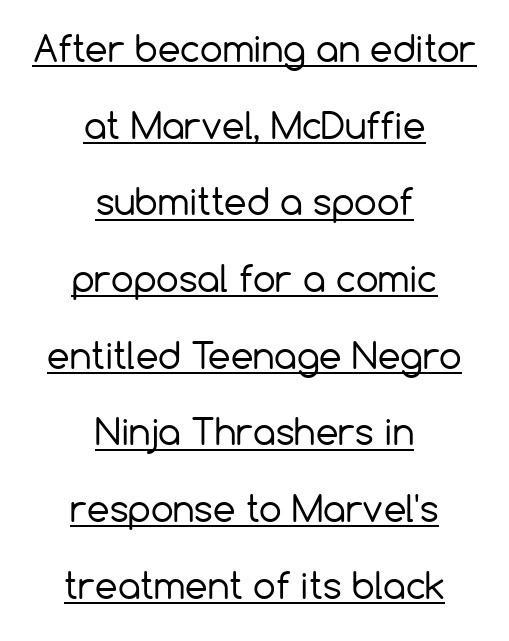
{"serif": "no", "italic": "no", "bold": "no", "weight": "regular", "width": "normal", "stroke_contrast": "low", "x_height": "medium", "monospaced": "no", "underline": "yes", "align": "center", "line_spacing": "loose", "line_spacing_ratio": 2.13, "letter_spacing": "normal", "letter_spacing_em": 0.0, "glyph_px": 36}
